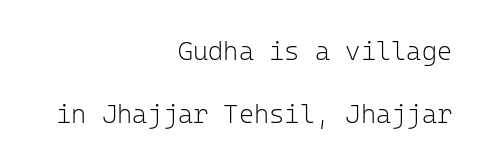
{"italic": "no", "bold": "no", "underline": "no", "align": "right", "line_spacing": "loose", "line_spacing_ratio": 2.41, "letter_spacing": "normal", "letter_spacing_em": 0.0, "glyph_px": 26}
